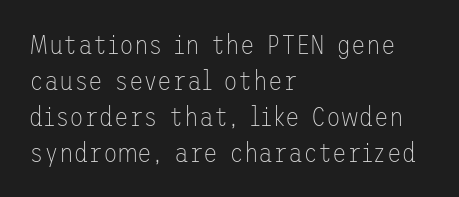
A clean baseline with only descenders dipping below it. The letters stand upright; this is a roman face. The letterforms sit shoulder to shoulder at normal distance. The compositor pushed each line to the left boundary.
